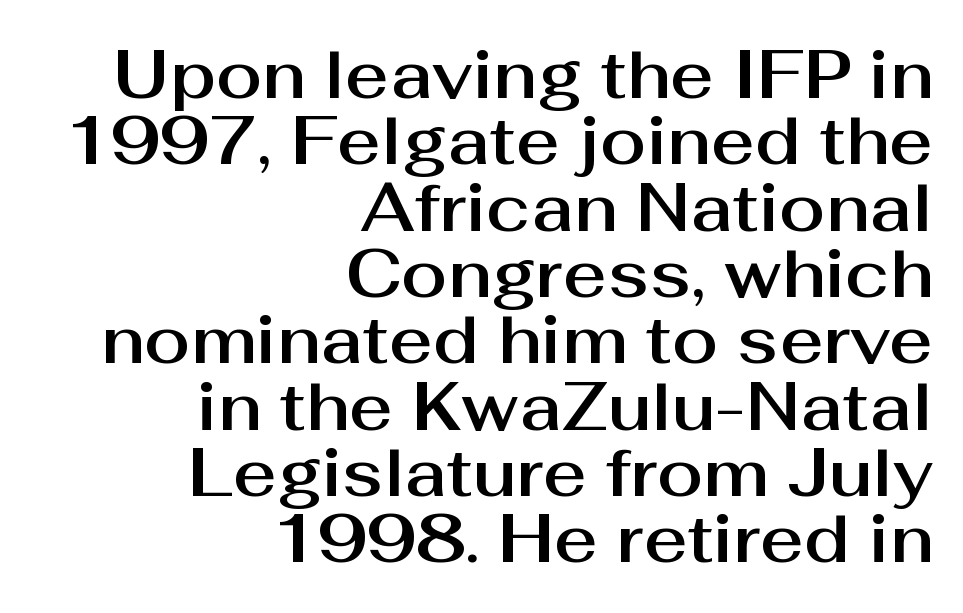
The image shows 67 px sans-serif type, upright; set right-aligned, tight line spacing (0.99x), normal letter spacing, not underlined; medium stroke contrast and a medium x-height.
